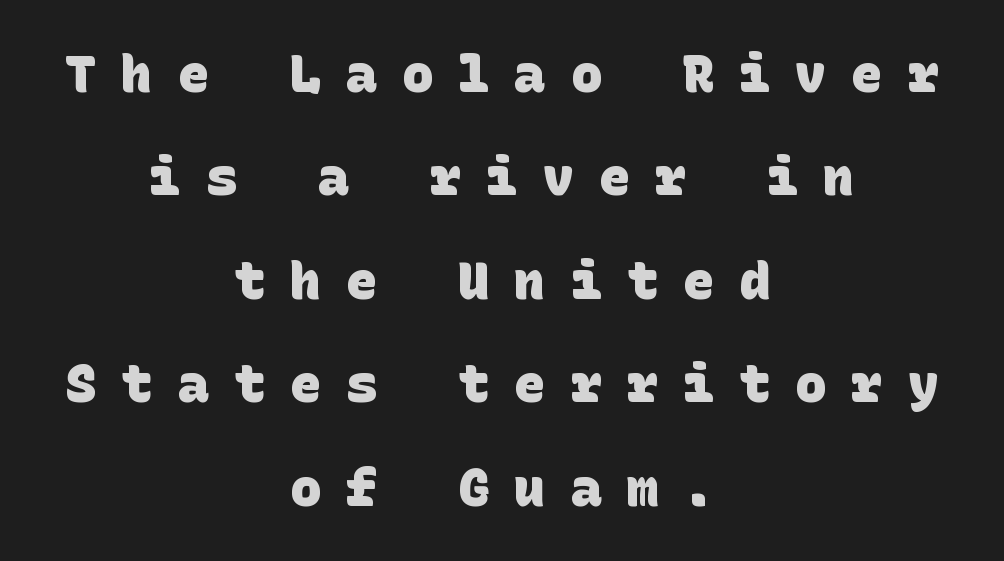
{"serif": "no", "bold": "yes", "weight": "heavy", "width": "normal", "stroke_contrast": "low", "x_height": "large", "underline": "no", "align": "center", "line_spacing": "loose", "line_spacing_ratio": 1.99, "letter_spacing": "wide", "letter_spacing_em": 0.48, "glyph_px": 52}
